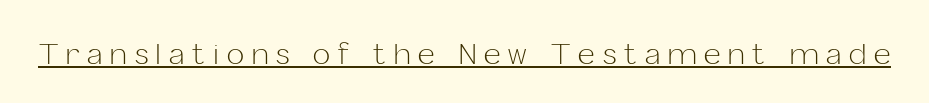
How are the letters spaced? Widely, with obvious added tracking. Serifs: no, the terminals of the letterforms are clean. Style check: upright. Compared with undecorated copy, this sample adds a rule below the words.
